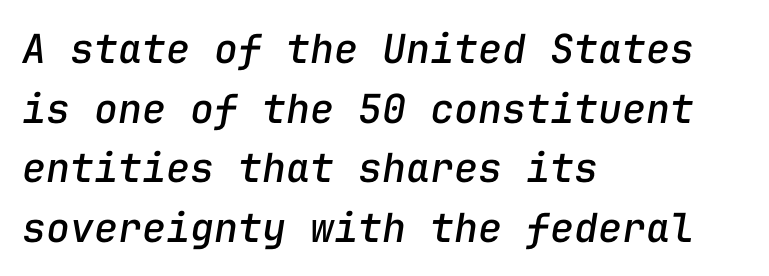
{"italic": "yes", "lean": "right", "slant_degrees": 9, "width": "normal", "stroke_contrast": "low", "x_height": "medium", "monospaced": "yes", "underline": "no", "align": "left", "line_spacing": "normal", "line_spacing_ratio": 1.49, "letter_spacing": "normal", "letter_spacing_em": 0.0, "glyph_px": 40}
